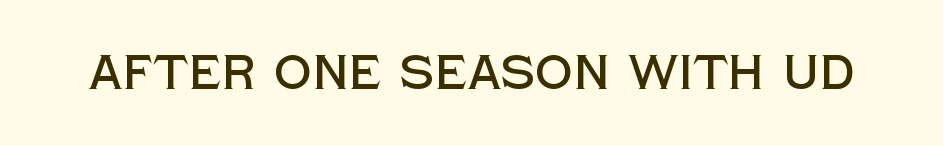
The type is set solid horizontally, with unmodified tracking. Serifs: no, the terminals of the letterforms are clean. The face used here is proportionally spaced, like ordinary book or web type. The space directly below the letters is spotless. Posture: straight, roman, zero tilt.
